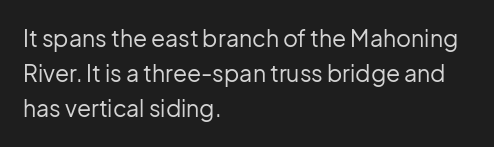
Q: Is the text bold? A: No.
Q: Is the text italic (slanted)? A: No, it is upright.
Q: Is the text underlined? A: No.
Q: How is the paragraph aligned? A: Left-aligned.
Q: Is the spacing between letters normal or unusually wide? A: Normal.
Q: Is the spacing between lines tight, normal or loose? A: Normal.
